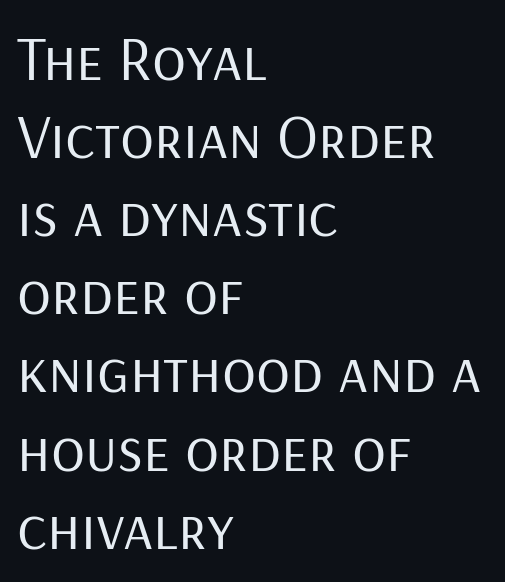
{"serif": "no", "italic": "no", "bold": "no", "weight": "regular", "width": "normal", "stroke_contrast": "low", "x_height": "medium", "monospaced": "no", "underline": "no", "align": "left", "line_spacing_ratio": 1.24, "letter_spacing": "normal", "letter_spacing_em": 0.0, "glyph_px": 63}
